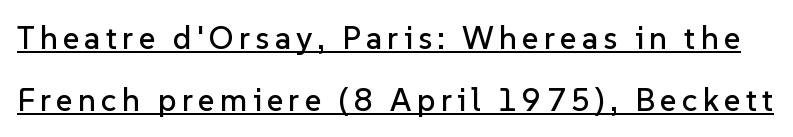
The image shows 32 px sans-serif type, upright; set loose line spacing (1.93x), underlined; low stroke contrast and a medium x-height.
